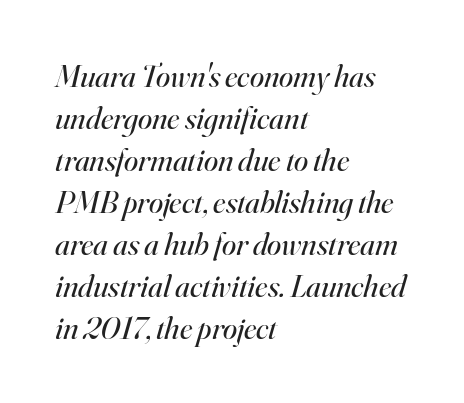
Q: Is the text bold? A: No.
Q: Is the text italic (slanted)? A: Yes, it leans right by about 16 degrees.
Q: Is the typeface a serif or a sans-serif typeface? A: Serif.
Q: Is the text underlined? A: No.
Q: How is the paragraph aligned? A: Left-aligned.
Q: Is the spacing between letters normal or unusually wide? A: Normal.
Q: Is the spacing between lines tight, normal or loose? A: Normal.
Q: Width (condensed, normal, or wide)? A: Normal.
Q: Stroke contrast? A: High.
Q: x-height? A: Small.
Q: Monospaced? A: No.
